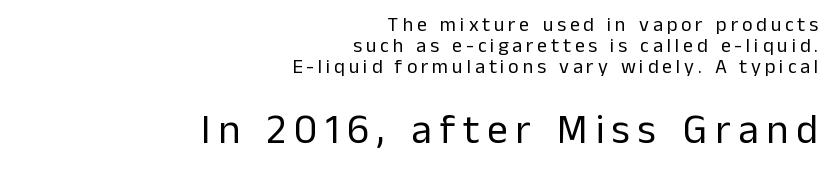
Is there much room between lines? No — they nearly touch. Underlining? Definitely not there. The rendering shows plain stroke endings on the letterforms — a sans-serif design. Note the varied advance widths — an 'i' is clearly narrower than an 'm'. The characters are drawn with everyday or finer stroke widths. Characters remain perfectly vertical along every line.
